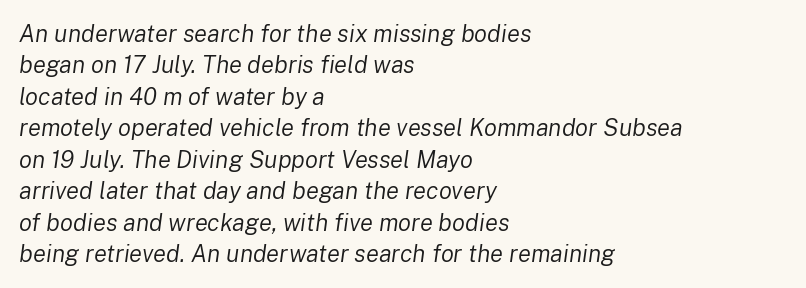
Q: Is the text bold? A: No.
Q: Is the text italic (slanted)? A: Yes, it leans right by about 8 degrees.
Q: Is the text underlined? A: No.
Q: How is the paragraph aligned? A: Left-aligned.
Q: Is the spacing between letters normal or unusually wide? A: Normal.
Q: Is the spacing between lines tight, normal or loose? A: Normal.
